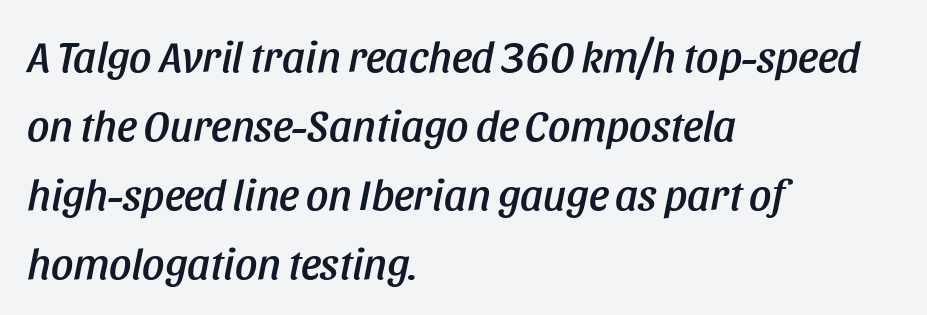
{"italic": "yes", "lean": "right", "slant_degrees": 11, "width": "condensed", "stroke_contrast": "low", "x_height": "large", "monospaced": "no", "underline": "no", "align": "left", "line_spacing": "normal", "line_spacing_ratio": 1.57, "letter_spacing": "normal", "letter_spacing_em": 0.0, "glyph_px": 44}
